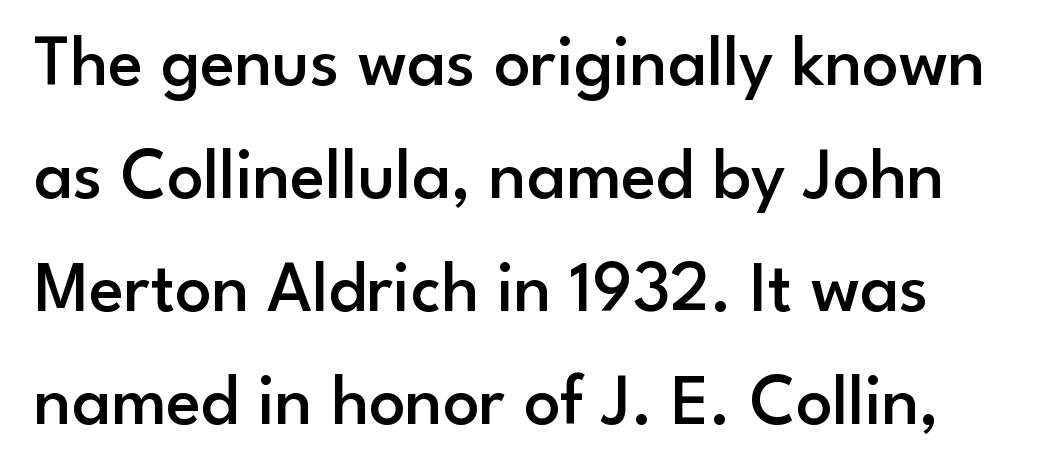
Q: Is the text bold? A: Semi-bold.
Q: Is the text italic (slanted)? A: No, it is upright.
Q: Is the typeface a serif or a sans-serif typeface? A: Sans-serif.
Q: Is the text underlined? A: No.
Q: Is the spacing between letters normal or unusually wide? A: Normal.
Q: Is the spacing between lines tight, normal or loose? A: Normal.
Q: Width (condensed, normal, or wide)? A: Normal.
Q: Stroke contrast? A: Low.
Q: x-height? A: Small.
Q: Monospaced? A: No.
